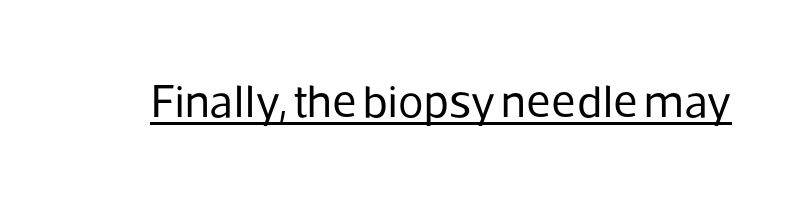
The image shows 47 px regular-weight sans-serif type, upright; set normal letter spacing, underlined; low stroke contrast and a medium x-height.
